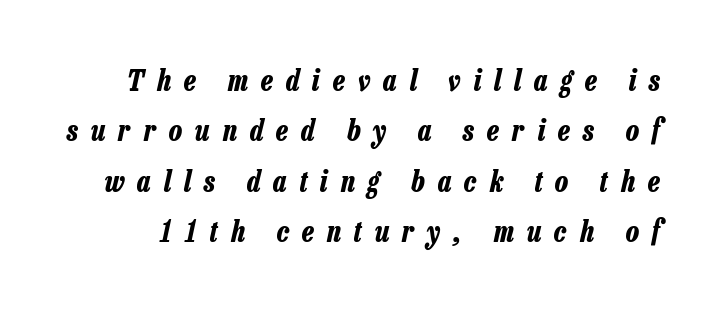
Q: Is the text bold? A: Yes.
Q: Is the text italic (slanted)? A: Yes, it leans right by about 13 degrees.
Q: Is the text underlined? A: No.
Q: Is the spacing between letters normal or unusually wide? A: Unusually wide.
Q: Width (condensed, normal, or wide)? A: Condensed.
Q: Stroke contrast? A: Low.
Q: x-height? A: Medium.
Q: Monospaced? A: No.
